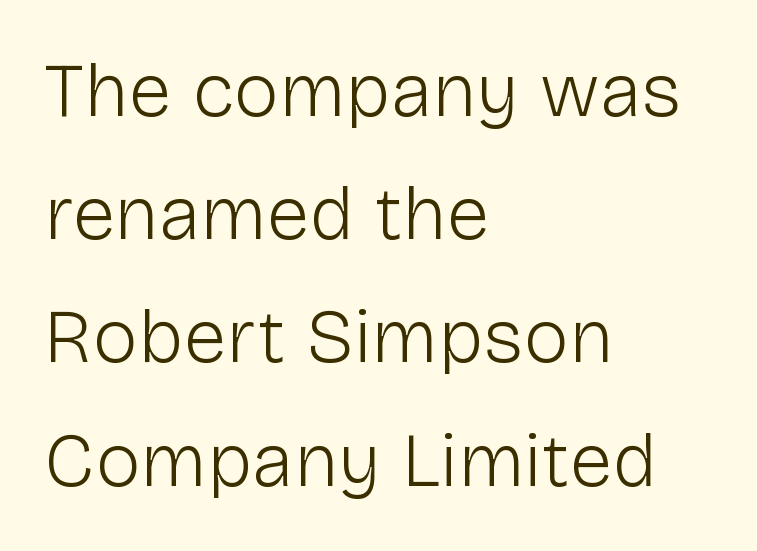
Q: Is the text bold? A: No.
Q: Is the text italic (slanted)? A: No, it is upright.
Q: Is the typeface a serif or a sans-serif typeface? A: Sans-serif.
Q: Is the text underlined? A: No.
Q: How is the paragraph aligned? A: Left-aligned.
Q: Is the spacing between letters normal or unusually wide? A: Normal.
Q: Is the spacing between lines tight, normal or loose? A: Normal.
Q: Width (condensed, normal, or wide)? A: Normal.
Q: Stroke contrast? A: Low.
Q: x-height? A: Medium.
Q: Monospaced? A: No.
